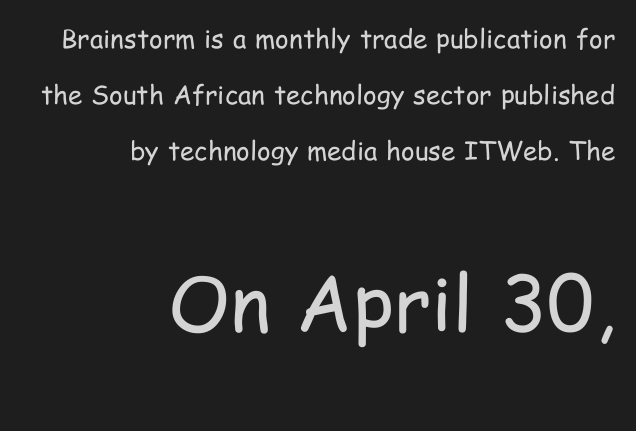
{"serif": "no", "italic": "no", "bold": "no", "weight": "regular", "width": "condensed", "stroke_contrast": "low", "x_height": "medium", "monospaced": "no", "underline": "no", "align": "right", "line_spacing": "loose", "line_spacing_ratio": 2.16, "letter_spacing": "normal", "letter_spacing_em": 0.0, "larger_block": "second", "size_ratio": 2.96, "glyph_px": 77}
